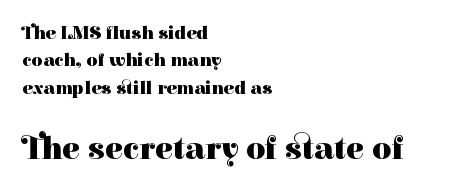
{"serif": "yes", "italic": "no", "bold": "yes", "weight": "heavy", "width": "normal", "stroke_contrast": "high", "x_height": "medium", "monospaced": "no", "underline": "no", "align": "left", "line_spacing": "normal", "line_spacing_ratio": 1.44, "letter_spacing": "normal", "letter_spacing_em": 0.0, "larger_block": "second", "size_ratio": 1.74, "glyph_px": 33}
